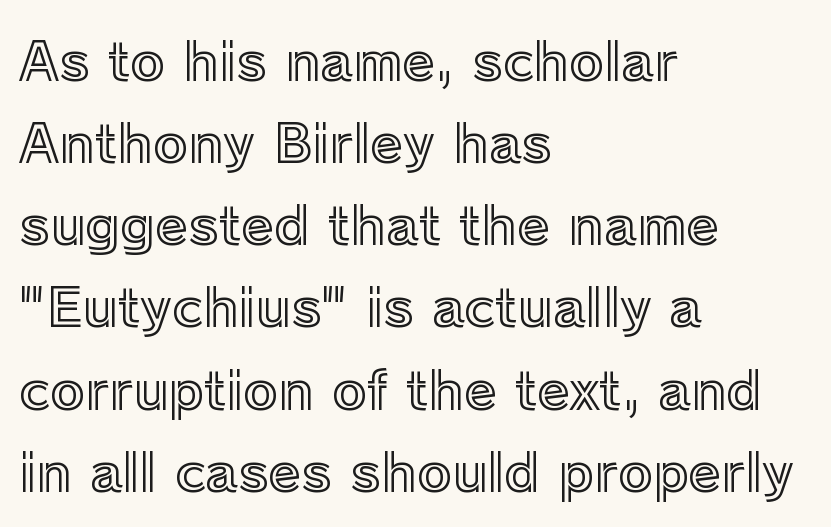
Q: Is the text italic (slanted)? A: No, it is upright.
Q: Is the text underlined? A: No.
Q: How is the paragraph aligned? A: Left-aligned.
Q: Is the spacing between letters normal or unusually wide? A: Normal.
Q: Is the spacing between lines tight, normal or loose? A: Normal.
Q: Width (condensed, normal, or wide)? A: Normal.
Q: x-height? A: Medium.
Q: Monospaced? A: No.
